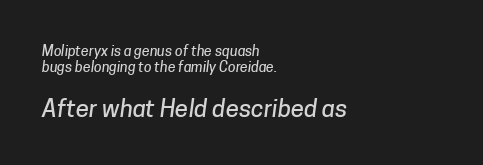
The image shows 24 px text type; set left-aligned, tight line spacing (1.13x), normal letter spacing, not underlined; the second (bottom) block is 1.71x larger.
